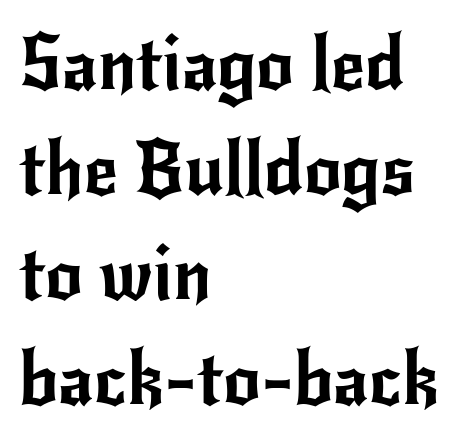
{"serif": "no", "italic": "no", "width": "normal", "stroke_contrast": "low", "x_height": "small", "monospaced": "no", "underline": "no", "align": "left", "line_spacing": "normal", "line_spacing_ratio": 1.42, "letter_spacing": "normal", "letter_spacing_em": 0.0, "glyph_px": 74}
